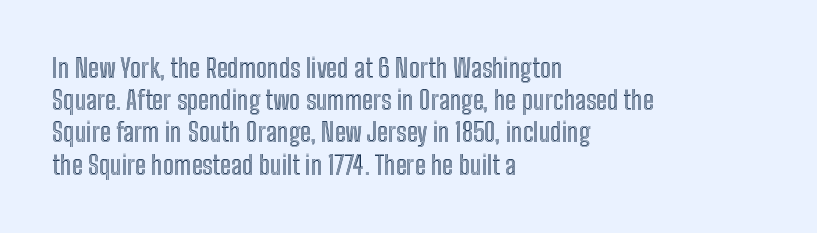
{"italic": "no", "underline": "no", "align": "left", "line_spacing_ratio": 1.24, "letter_spacing": "normal", "letter_spacing_em": 0.0, "glyph_px": 26}
